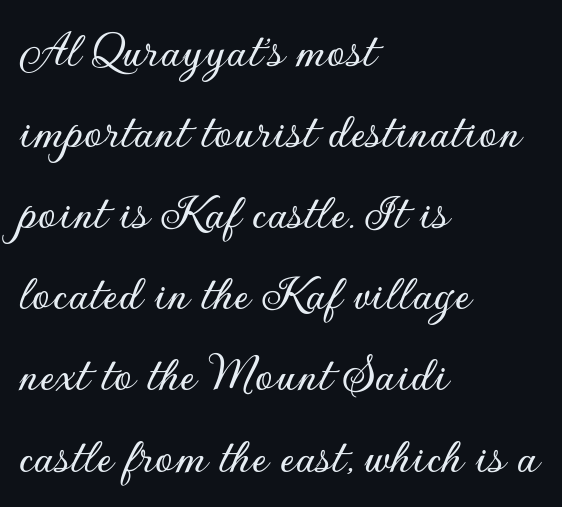
{"serif": "no", "width": "normal", "stroke_contrast": "low", "x_height": "small", "monospaced": "no", "underline": "no", "align": "left", "line_spacing": "normal", "line_spacing_ratio": 1.56, "letter_spacing": "normal", "letter_spacing_em": 0.0, "glyph_px": 52}
